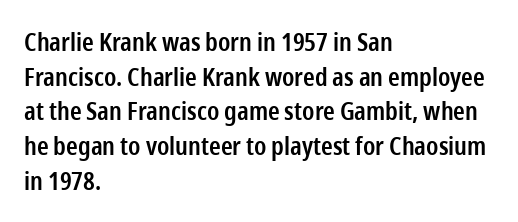
Quick note: underline off. The block of text has a typical density, with ordinary space between rows. Does the lettering tilt? It doesn't — this is upright. Characters follow at the spacing the type designer built in.
